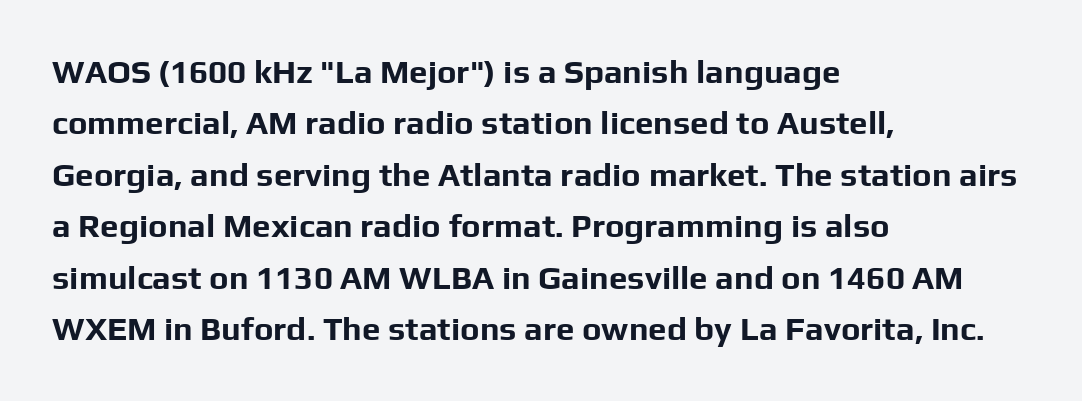
{"serif": "no", "italic": "no", "bold": "yes", "weight": "bold", "width": "normal", "stroke_contrast": "low", "x_height": "medium", "monospaced": "no", "underline": "no", "align": "left", "line_spacing": "normal", "line_spacing_ratio": 1.56, "letter_spacing": "normal", "letter_spacing_em": 0.0, "glyph_px": 33}
